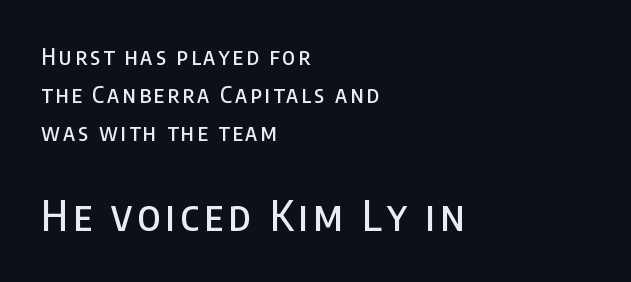
The image shows 41 px condensed sans-serif type, upright; set left-aligned, normal line spacing (1.65x), not underlined; the second (bottom) block is 1.78x larger; low stroke contrast and a large x-height.
